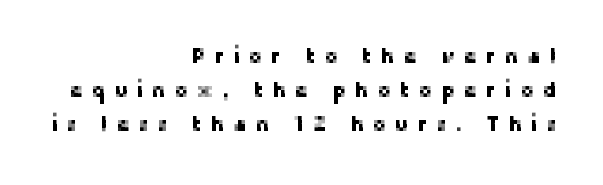
The image shows 21 px text type, upright; set right-aligned, normal line spacing (1.62x), unusually wide letter spacing (+0.4 em), not underlined.
